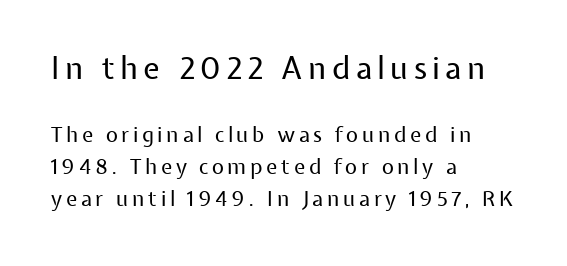
Alignment: flush left. The designer went with a sans here, leaving each stem footless. Looks like regular typesetting: each glyph gets only the width it needs. Tall strokes in this sample are plumb rather than angled.
